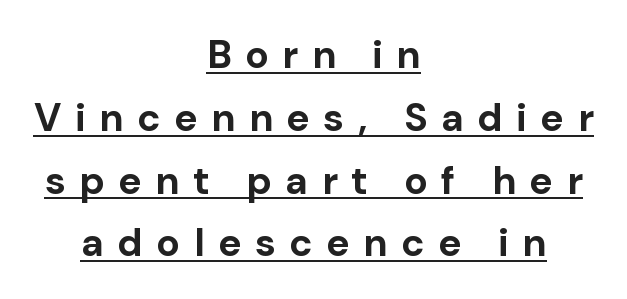
Q: Is the text bold? A: Yes.
Q: Is the text italic (slanted)? A: No, it is upright.
Q: Is the typeface a serif or a sans-serif typeface? A: Sans-serif.
Q: Is the text underlined? A: Yes.
Q: How is the paragraph aligned? A: Centered.
Q: Is the spacing between letters normal or unusually wide? A: Unusually wide.
Q: Is the spacing between lines tight, normal or loose? A: Normal.
Q: Width (condensed, normal, or wide)? A: Normal.
Q: Stroke contrast? A: Low.
Q: x-height? A: Medium.
Q: Monospaced? A: No.
